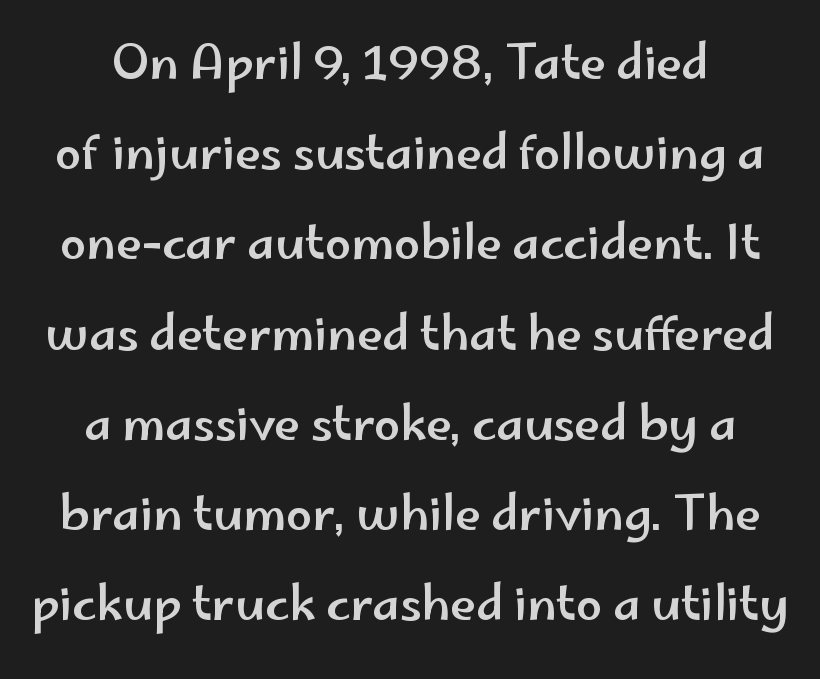
Q: Is the text italic (slanted)? A: No, it is upright.
Q: Is the typeface a serif or a sans-serif typeface? A: Sans-serif.
Q: Is the text underlined? A: No.
Q: Is the spacing between letters normal or unusually wide? A: Normal.
Q: Is the spacing between lines tight, normal or loose? A: Loose.
Q: Width (condensed, normal, or wide)? A: Wide.
Q: Stroke contrast? A: Low.
Q: x-height? A: Small.
Q: Monospaced? A: No.
